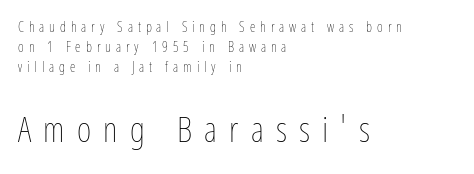
Every stem runs plumb, perpendicular to the baseline. The composition opens small and finishes big. A typesetter would call this leading conventional body-copy spacing. Letters rest on an invisible, unmarked baseline. This rendering uses left alignment, leaving the right contour irregular.
